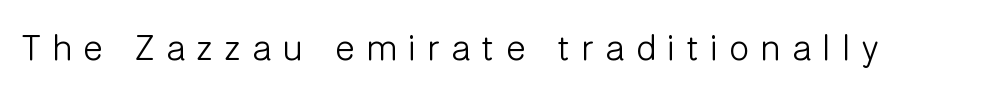
Here the designer chose a conventional face with non-uniform glyph widths. Has an underline been added? It has not. Are there feet on the stems? There aren't — it's a sans. The letterforms sit at book weight or below. Each word looks stretched out because of the extra space between its letters.
